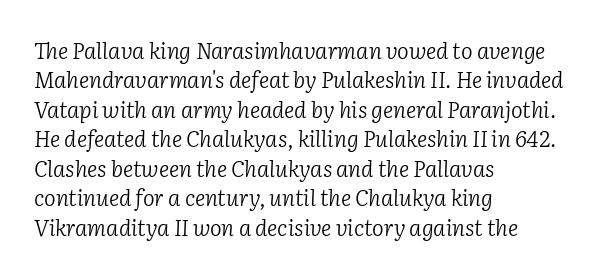
Q: Is the text bold? A: No.
Q: Is the text italic (slanted)? A: Yes, it leans right by about 2 degrees.
Q: Is the text underlined? A: No.
Q: How is the paragraph aligned? A: Left-aligned.
Q: Is the spacing between letters normal or unusually wide? A: Normal.
Q: Is the spacing between lines tight, normal or loose? A: Normal.
